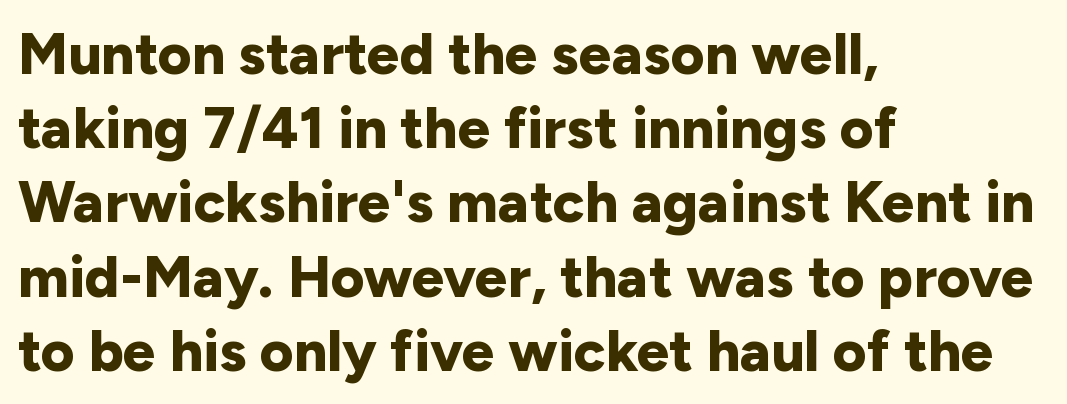
{"serif": "no", "italic": "no", "bold": "yes", "weight": "bold", "width": "normal", "stroke_contrast": "low", "x_height": "medium", "monospaced": "no", "underline": "no", "align": "left", "line_spacing": "normal", "line_spacing_ratio": 1.28, "letter_spacing": "normal", "letter_spacing_em": 0.0, "glyph_px": 58}
